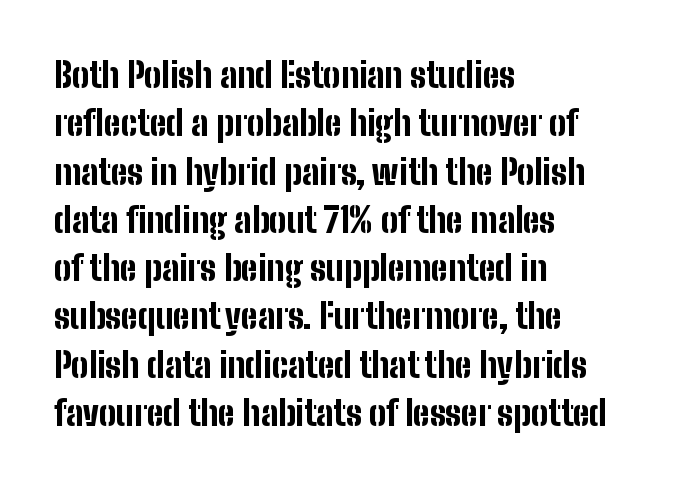
The image shows 34 px bold, condensed sans-serif type, upright; set left-aligned, normal line spacing (1.42x), normal letter spacing, not underlined; low stroke contrast and a medium x-height.
